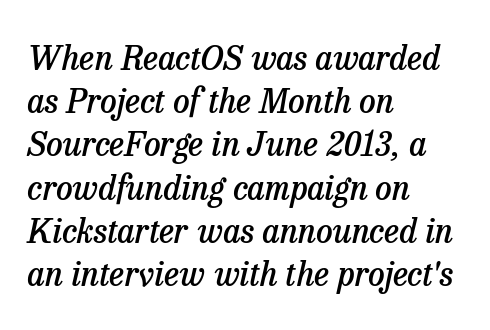
The passage shown is not underscored anywhere. Leftover space on each line is placed entirely after the last word. The designer went with a serif here, giving each stem small feet. The gaps between neighbouring characters are ordinary and unremarkable.
